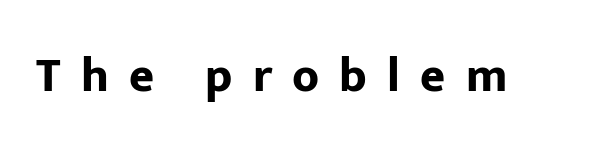
Q: Is the text bold? A: Yes.
Q: Is the text italic (slanted)? A: No, it is upright.
Q: Is the typeface a serif or a sans-serif typeface? A: Sans-serif.
Q: Is the text underlined? A: No.
Q: Is the spacing between letters normal or unusually wide? A: Unusually wide.
Q: Width (condensed, normal, or wide)? A: Normal.
Q: Stroke contrast? A: Low.
Q: x-height? A: Medium.
Q: Monospaced? A: No.
